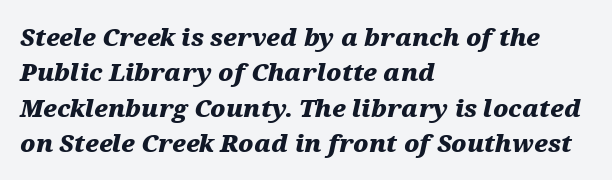
Q: Is the text bold? A: Yes.
Q: Is the text italic (slanted)? A: Yes, it leans right by about 12 degrees.
Q: Is the text underlined? A: No.
Q: How is the paragraph aligned? A: Left-aligned.
Q: Is the spacing between letters normal or unusually wide? A: Normal.
Q: Is the spacing between lines tight, normal or loose? A: Normal.
